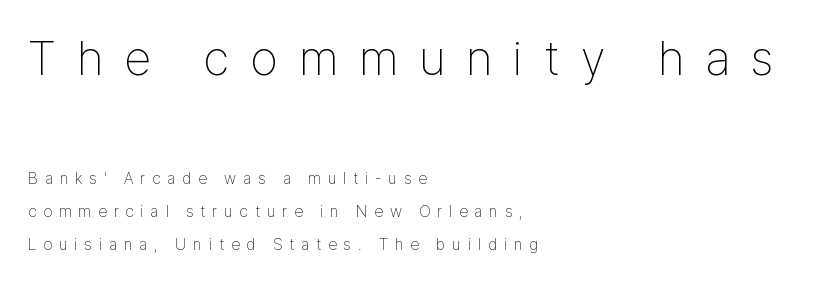
Stem width sits at or under what a default text font uses. Rule under the text: the space is simply empty. A typesetter would call this heavily tracked-out type. Loosely led — the rows are spread out. Two sizes are in play, and the larger belongs to the first block.
